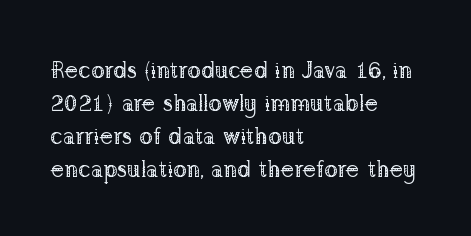
{"italic": "no", "bold": "no", "underline": "no", "align": "left", "line_spacing": "normal", "line_spacing_ratio": 1.44, "letter_spacing": "normal", "letter_spacing_em": 0.0, "glyph_px": 23}
